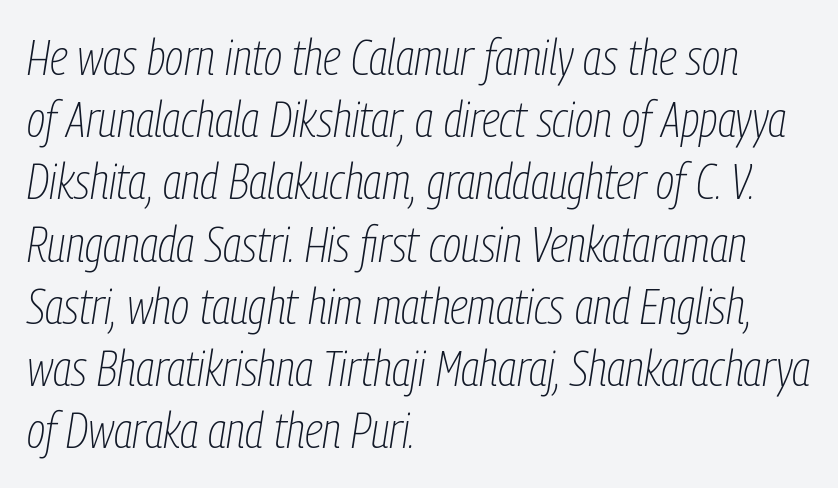
Casual observation: everything's shoved over to the left. The vertical gap from one line to the next is medium. Emphasis-style slanted type is in use. Ink coverage per letter is moderate at most. These lines are rendered in a variable-pitch font.
